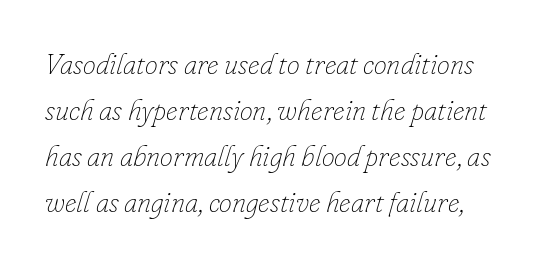
Between one letter and the next there's only the usual sliver of space. Here the designer chose a conventional face with non-uniform glyph widths. Stems and bowls with no extra thickness — not bold. Regarding leading, the lines here are spaced in the standard way. Check under the words: just untouched page.
